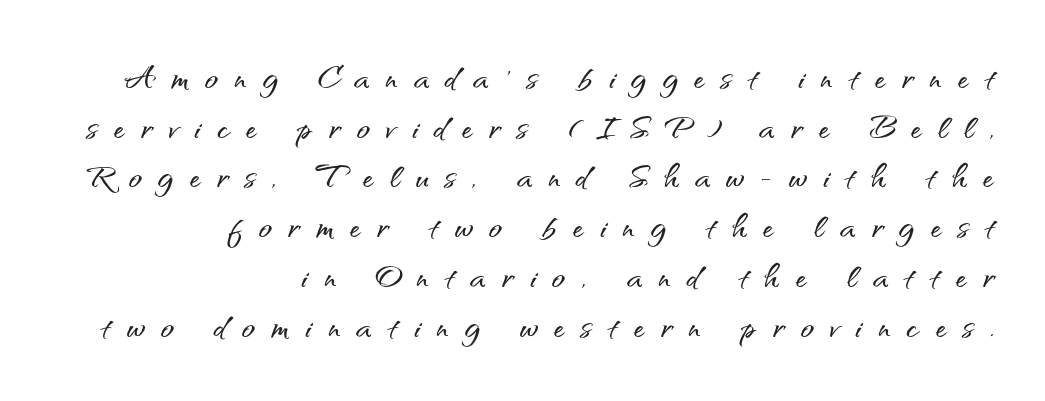
Q: Is the text italic (slanted)? A: Yes.
Q: Is the typeface a serif or a sans-serif typeface? A: Sans-serif.
Q: Is the text underlined? A: No.
Q: How is the paragraph aligned? A: Right-aligned.
Q: Is the spacing between letters normal or unusually wide? A: Unusually wide.
Q: Is the spacing between lines tight, normal or loose? A: Tight.
Q: Width (condensed, normal, or wide)? A: Normal.
Q: Stroke contrast? A: Medium.
Q: x-height? A: Small.
Q: Monospaced? A: No.
